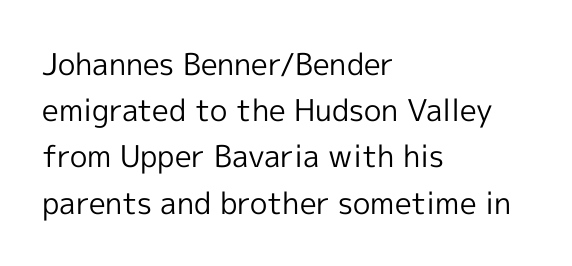
Q: Is the text bold? A: No.
Q: Is the text italic (slanted)? A: No, it is upright.
Q: Is the typeface a serif or a sans-serif typeface? A: Sans-serif.
Q: Is the text underlined? A: No.
Q: How is the paragraph aligned? A: Left-aligned.
Q: Is the spacing between letters normal or unusually wide? A: Normal.
Q: Is the spacing between lines tight, normal or loose? A: Normal.
Q: Width (condensed, normal, or wide)? A: Normal.
Q: x-height? A: Medium.
Q: Monospaced? A: No.
